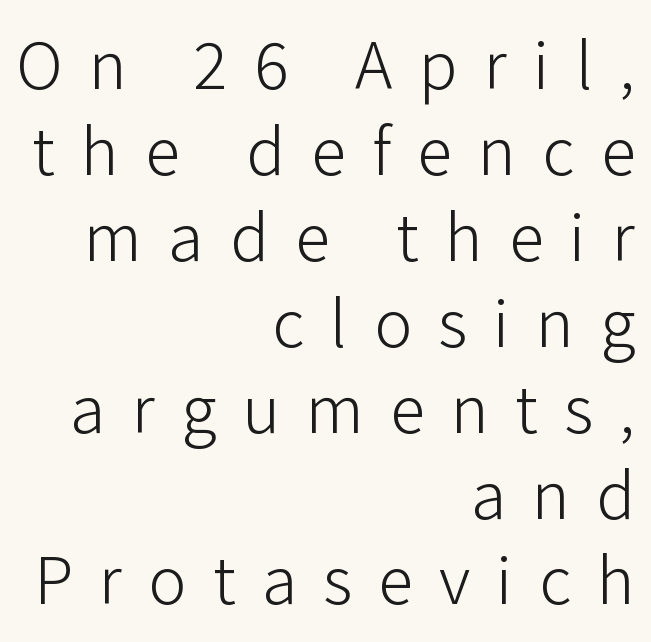
The letters are spread apart with noticeably loose tracking. The cut favours lightness, reaching ordinary text weight at its darkest. The zone under the glyphs is completely vacant. The letters stand straight up with perfectly vertical stems.
